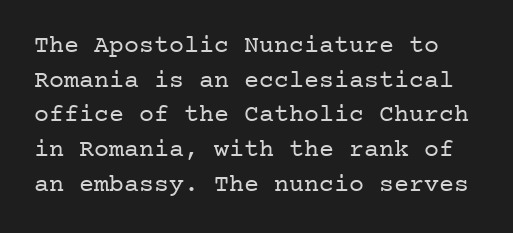
Q: Is the text bold? A: No.
Q: Is the text italic (slanted)? A: No, it is upright.
Q: Is the text underlined? A: No.
Q: Is the spacing between letters normal or unusually wide? A: Normal.
Q: Is the spacing between lines tight, normal or loose? A: Normal.
